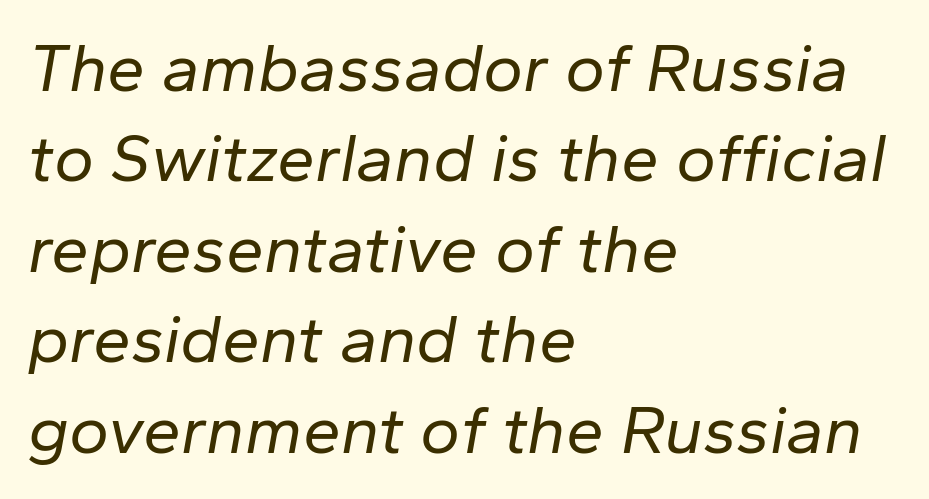
The image shows 68 px regular-weight type, italic (leaning right); set left-aligned, normal line spacing (1.33x), normal letter spacing, not underlined; low stroke contrast and a medium x-height.
